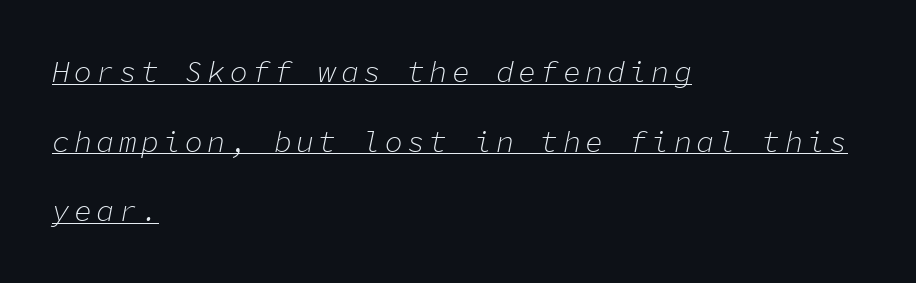
Q: Is the text bold? A: No.
Q: Is the text italic (slanted)? A: Yes, it leans right by about 11 degrees.
Q: Is the text underlined? A: Yes.
Q: How is the paragraph aligned? A: Left-aligned.
Q: Is the spacing between lines tight, normal or loose? A: Loose.
Q: Width (condensed, normal, or wide)? A: Normal.
Q: Stroke contrast? A: Low.
Q: x-height? A: Medium.
Q: Monospaced? A: Yes.
